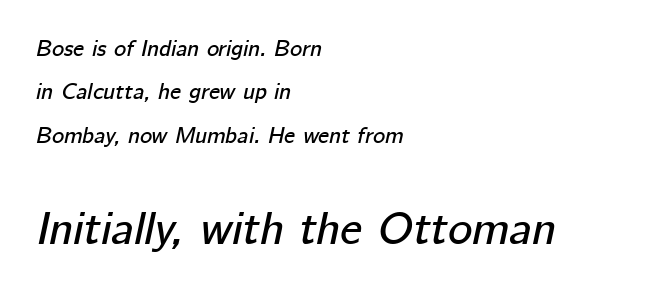
This sample has the flowing, uneven cadence of proportional lettering. The string is rendered with underlining switched off. Where is the straight margin? On the left. The letters sit at their default tracking, neither squeezed nor spread.
